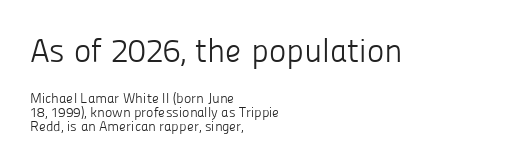
In this sample the first text group is rendered at the bigger scale. Is the type heavy? It reads as light-to-regular instead. Line starts are locked; line ends wander. How would I describe the line gaps? Narrow and economical. The glyphs are unaccompanied by any horizontal stroke below them. Note the varied advance widths — an 'i' is clearly narrower than an 'm'.
